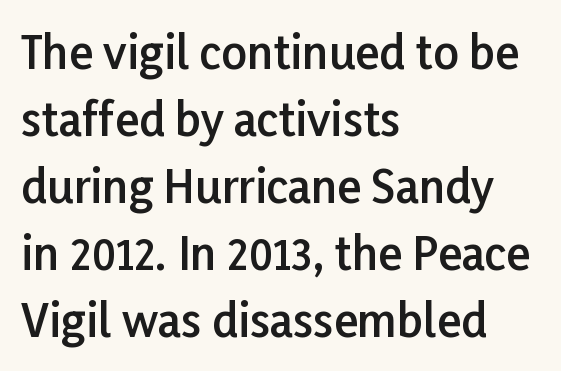
Q: Is the text bold? A: Semi-bold.
Q: Is the text italic (slanted)? A: No, it is upright.
Q: Is the typeface a serif or a sans-serif typeface? A: Sans-serif.
Q: Is the text underlined? A: No.
Q: How is the paragraph aligned? A: Left-aligned.
Q: Is the spacing between letters normal or unusually wide? A: Normal.
Q: Is the spacing between lines tight, normal or loose? A: Normal.
Q: Width (condensed, normal, or wide)? A: Normal.
Q: Stroke contrast? A: Low.
Q: x-height? A: Medium.
Q: Monospaced? A: No.
